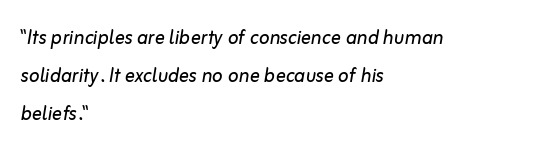
Q: Is the text bold? A: No.
Q: Is the text italic (slanted)? A: Yes, it leans right by about 10 degrees.
Q: Is the text underlined? A: No.
Q: How is the paragraph aligned? A: Left-aligned.
Q: Is the spacing between letters normal or unusually wide? A: Normal.
Q: Is the spacing between lines tight, normal or loose? A: Normal.
